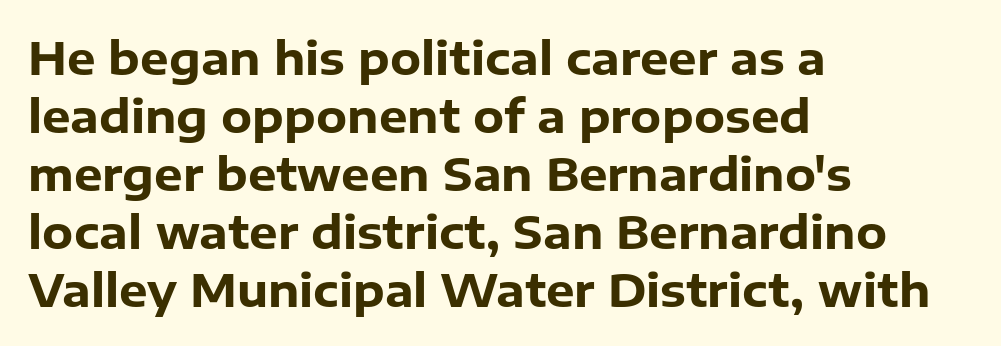
Q: Is the text bold? A: Yes.
Q: Is the text italic (slanted)? A: No, it is upright.
Q: Is the typeface a serif or a sans-serif typeface? A: Sans-serif.
Q: Is the text underlined? A: No.
Q: How is the paragraph aligned? A: Left-aligned.
Q: Is the spacing between letters normal or unusually wide? A: Normal.
Q: Is the spacing between lines tight, normal or loose? A: Normal.
Q: Width (condensed, normal, or wide)? A: Normal.
Q: Stroke contrast? A: Low.
Q: x-height? A: Medium.
Q: Monospaced? A: No.
